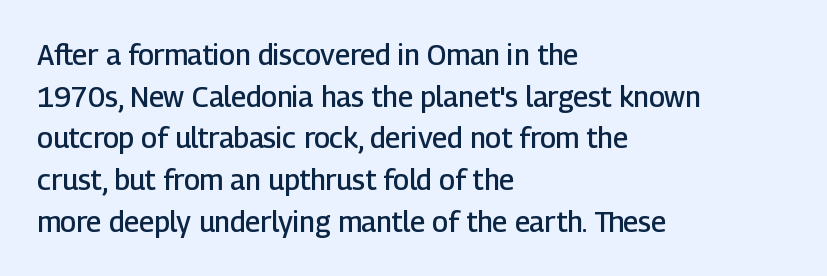
Q: Is the text bold? A: Semi-bold.
Q: Is the text italic (slanted)? A: No, it is upright.
Q: Is the typeface a serif or a sans-serif typeface? A: Sans-serif.
Q: Is the text underlined? A: No.
Q: How is the paragraph aligned? A: Left-aligned.
Q: Is the spacing between letters normal or unusually wide? A: Normal.
Q: Is the spacing between lines tight, normal or loose? A: Normal.
Q: Width (condensed, normal, or wide)? A: Normal.
Q: Stroke contrast? A: Low.
Q: x-height? A: Medium.
Q: Monospaced? A: No.
